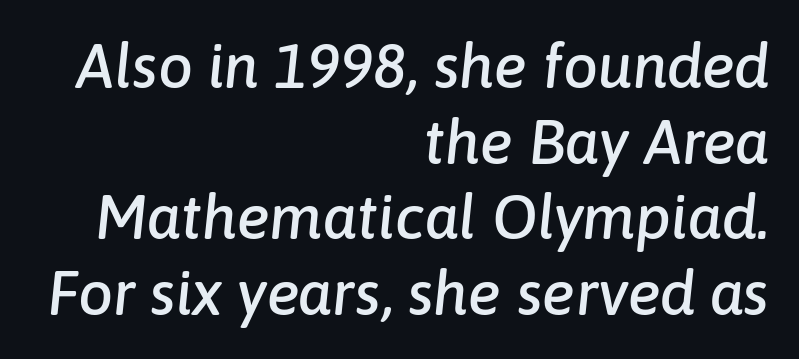
{"italic": "yes", "lean": "right", "slant_degrees": 6, "width": "normal", "stroke_contrast": "low", "x_height": "medium", "monospaced": "no", "underline": "no", "align": "right", "line_spacing_ratio": 1.22, "letter_spacing": "normal", "letter_spacing_em": 0.0, "glyph_px": 62}
